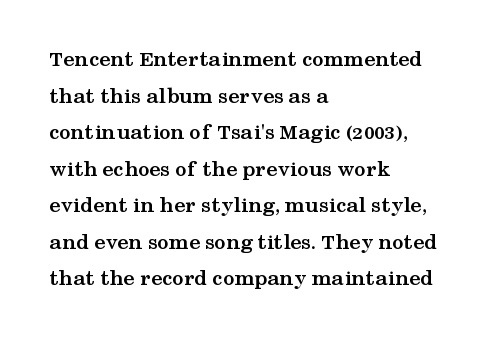
{"italic": "no", "bold": "yes", "underline": "no", "align": "left", "line_spacing": "normal", "line_spacing_ratio": 1.59, "letter_spacing": "normal", "letter_spacing_em": 0.0, "glyph_px": 23}
